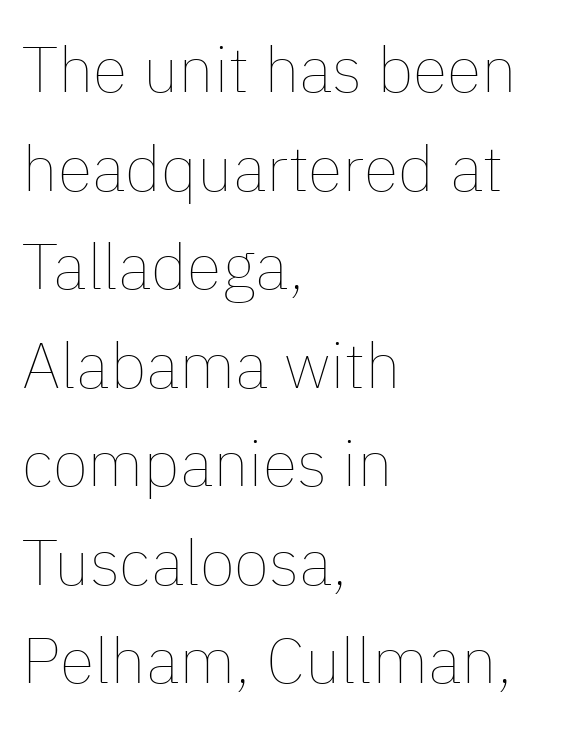
{"italic": "no", "bold": "no", "weight": "thin", "width": "normal", "stroke_contrast": "low", "x_height": "medium", "monospaced": "no", "underline": "no", "align": "left", "line_spacing": "normal", "line_spacing_ratio": 1.54, "letter_spacing": "normal", "letter_spacing_em": 0.0, "glyph_px": 64}
